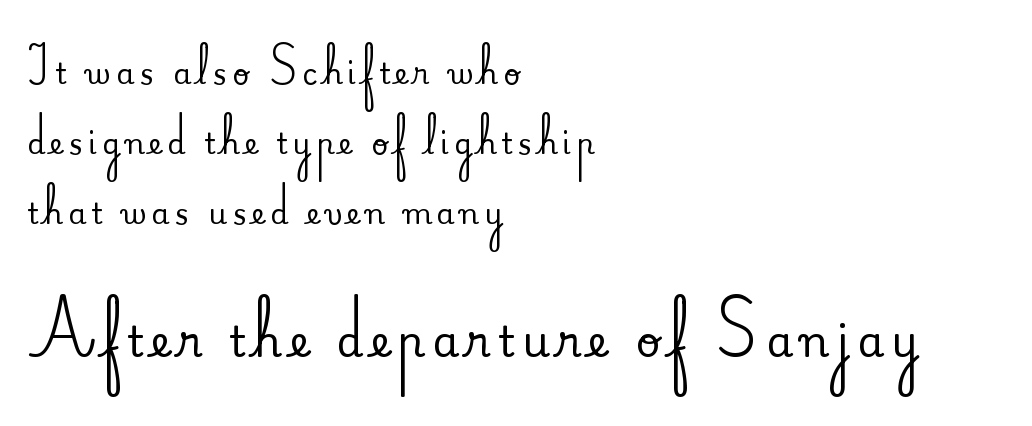
The image shows 43 px serif type, upright; set left-aligned, loose line spacing (2.41x), not underlined; the second (bottom) block is 1.48x larger; medium stroke contrast and a small x-height.
